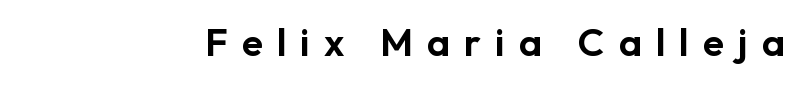
Looks like regular typesetting: each glyph gets only the width it needs. A clean baseline with only descenders dipping below it. A typesetter would call this heavily tracked-out type. Look at the bottom of the vertical strokes: they stop flat, with no serifs.
